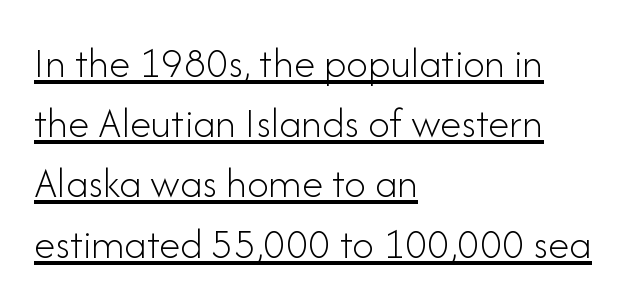
A baseline rule has been typeset under these characters. Layout note: lines flush left. Is this a sans? Yes — the strokes have no serifs. Compared with typical paragraphs, the rows here are spaced about the same.
